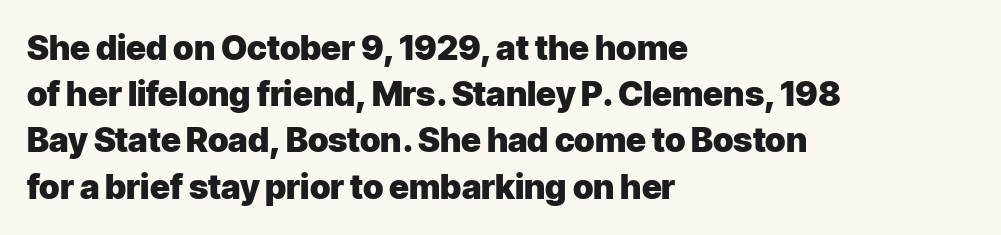
Each letter keeps its own natural width here, so spacing adapts to shape. Students, this is bold: see how much ink each stroke carries. The passage shown is typeset with a sans-serif family. The setting favours the left margin, as ordinary paragraphs usually do. Nope, not italic — everything's standing straight. The specimen omits any rule beneath the text block's lines.
